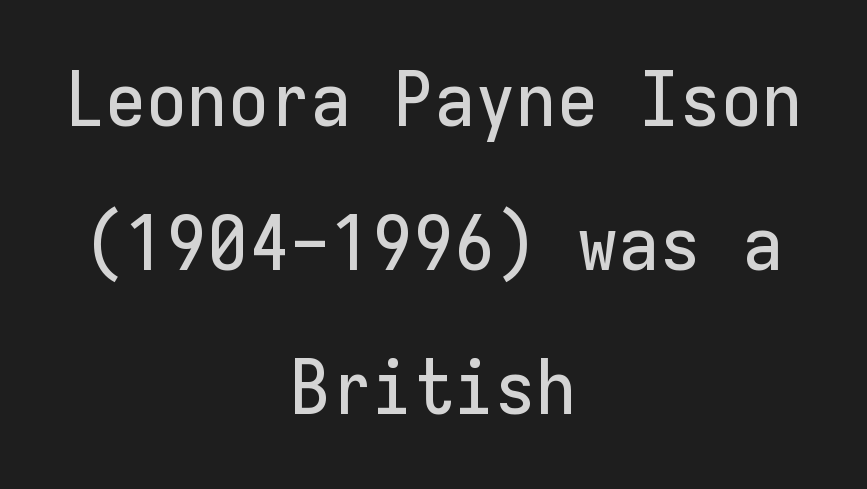
I'd call this a sans setting — the letters go barefoot. Quick note: underline off. When letters stand straight like this, we call the style roman or upright. Alignment: centered. The passage shown is typed in a monospace face where columns stay perfectly aligned. You could call the tracking neutral — neither tight nor loose.
